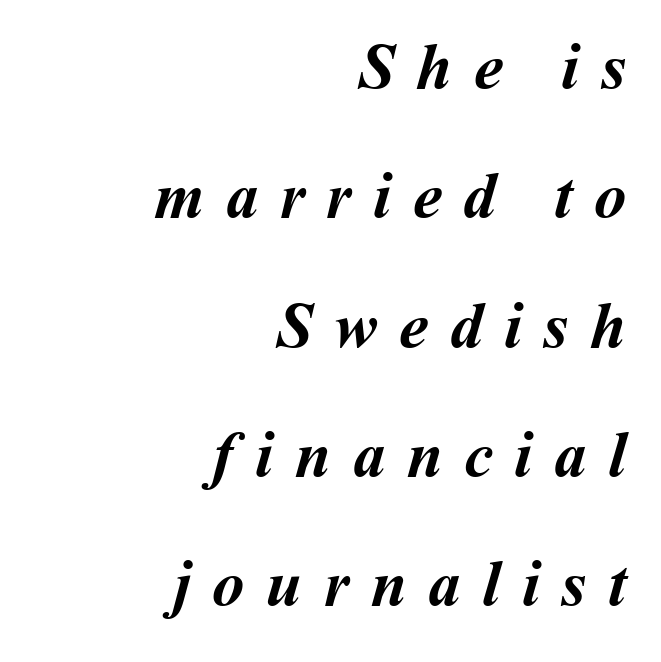
{"bold": "yes", "weight": "semibold", "width": "normal", "stroke_contrast": "medium", "x_height": "medium", "monospaced": "no", "underline": "no", "align": "right", "line_spacing": "loose", "line_spacing_ratio": 1.99, "letter_spacing": "wide", "letter_spacing_em": 0.33, "glyph_px": 65}
